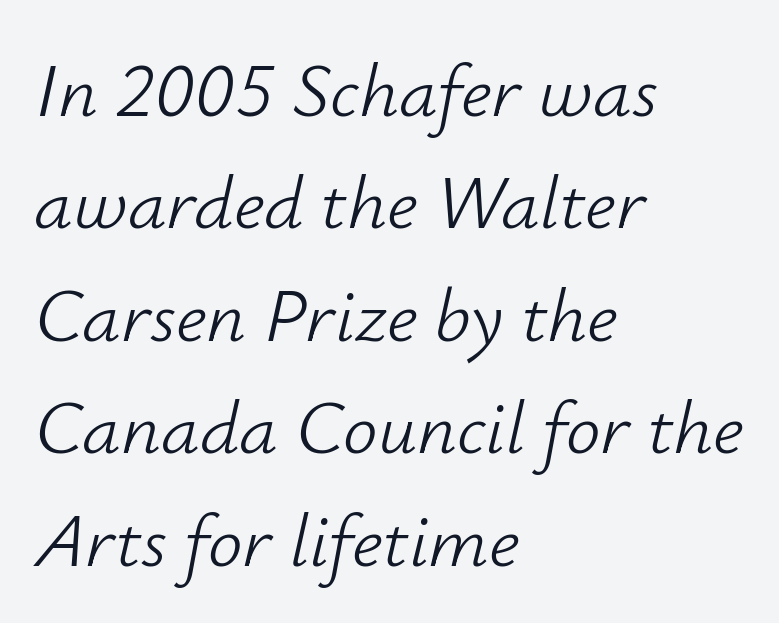
This sample uses plain, unmodified letter spacing. Is this a heavy cut? Hardly; it is regular or lighter. The string is rendered with underlining switched off. Compared with a centered layout, this one pins lines to the left instead. The face used here is proportionally spaced, like ordinary book or web type.
